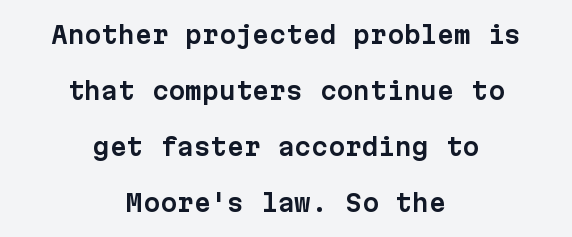
Q: Is the text italic (slanted)? A: No, it is upright.
Q: Is the text underlined? A: No.
Q: How is the paragraph aligned? A: Centered.
Q: Is the spacing between letters normal or unusually wide? A: Normal.
Q: Is the spacing between lines tight, normal or loose? A: Loose.
